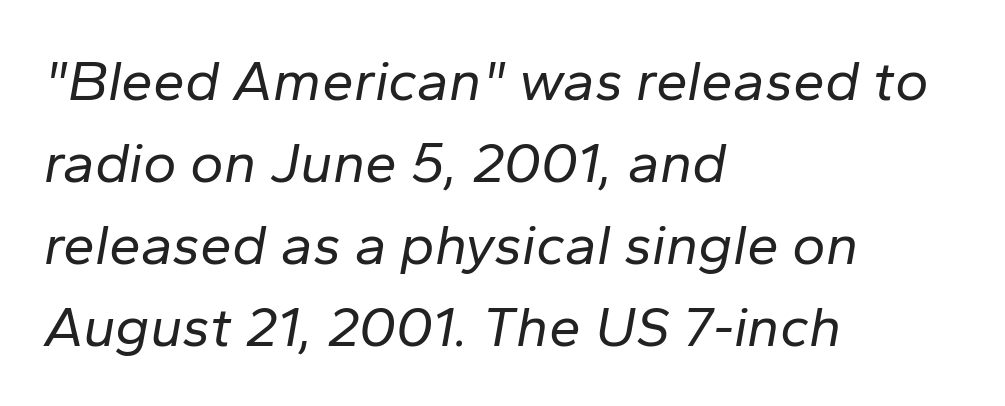
{"italic": "yes", "lean": "right", "slant_degrees": 10, "bold": "no", "weight": "regular", "width": "normal", "stroke_contrast": "low", "x_height": "medium", "monospaced": "no", "underline": "no", "align": "left", "line_spacing": "normal", "line_spacing_ratio": 1.44, "letter_spacing": "normal", "letter_spacing_em": 0.0, "glyph_px": 57}
